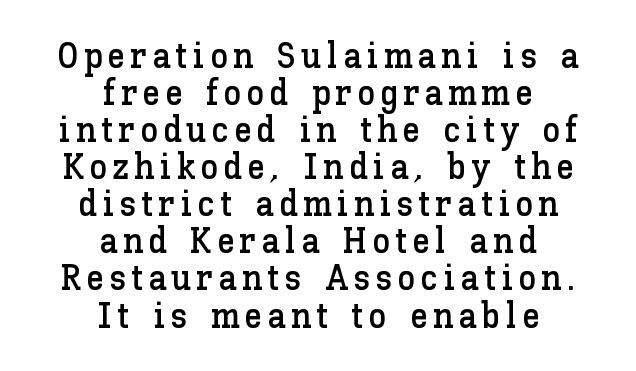
{"italic": "no", "width": "normal", "stroke_contrast": "low", "x_height": "medium", "monospaced": "no", "underline": "no", "align": "center", "line_spacing": "tight", "line_spacing_ratio": 1.03, "glyph_px": 36}
